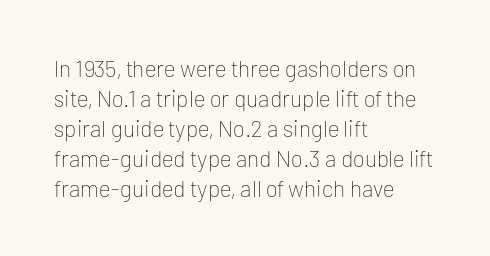
The image shows 23 px text type, upright; set left-aligned, normal line spacing (1.3x), normal letter spacing, not underlined.
